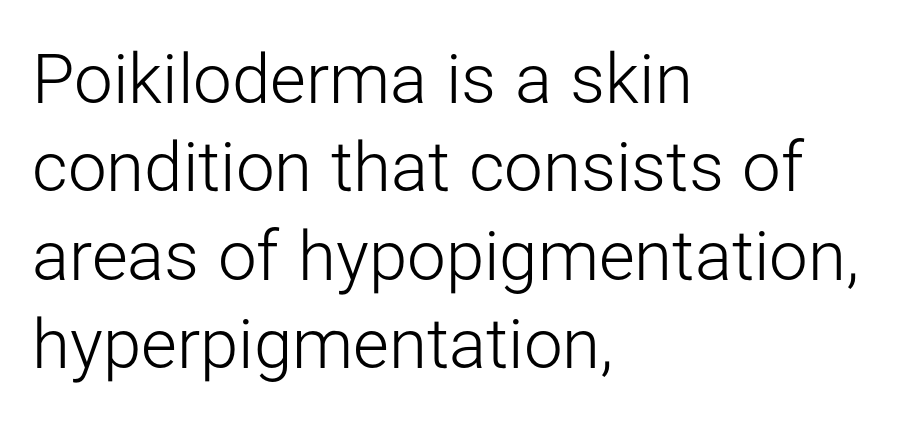
The image shows 69 px light sans-serif type, upright; set left-aligned, normal line spacing (1.28x), normal letter spacing, not underlined; low stroke contrast and a medium x-height.
